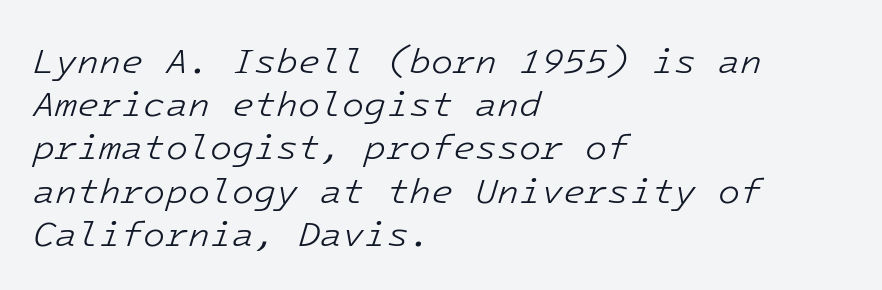
{"italic": "yes", "lean": "right", "slant_degrees": 16, "bold": "no", "weight": "light", "width": "normal", "stroke_contrast": "low", "x_height": "medium", "underline": "no", "align": "left", "line_spacing_ratio": 1.2, "letter_spacing": "normal", "letter_spacing_em": 0.0, "glyph_px": 36}
